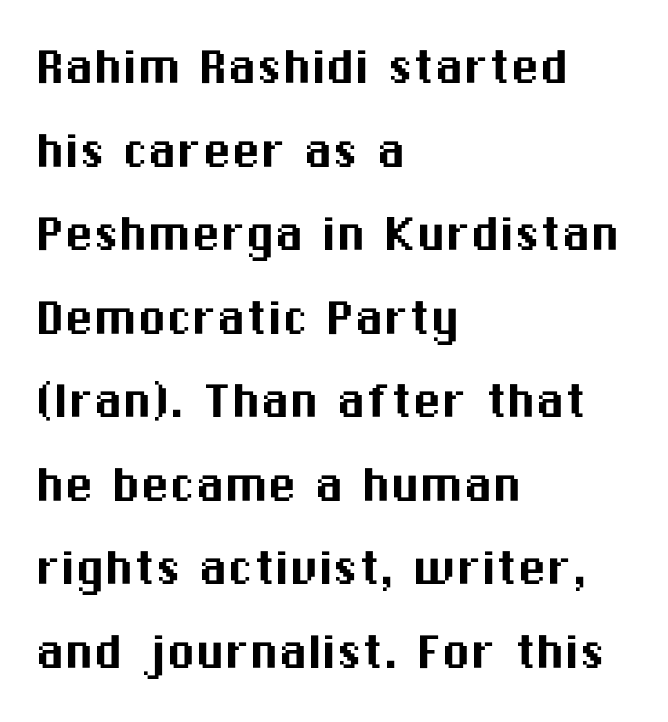
Q: Is the text italic (slanted)? A: No, it is upright.
Q: Is the typeface a serif or a sans-serif typeface? A: Sans-serif.
Q: Is the text underlined? A: No.
Q: How is the paragraph aligned? A: Left-aligned.
Q: Is the spacing between letters normal or unusually wide? A: Normal.
Q: Is the spacing between lines tight, normal or loose? A: Normal.
Q: Width (condensed, normal, or wide)? A: Normal.
Q: Stroke contrast? A: Medium.
Q: x-height? A: Medium.
Q: Monospaced? A: No.
